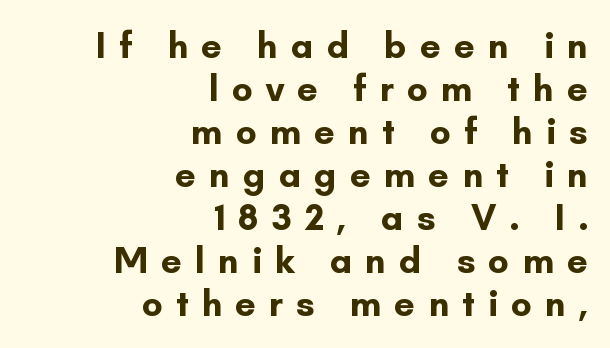
{"serif": "no", "italic": "no", "bold": "yes", "weight": "bold", "width": "normal", "stroke_contrast": "low", "x_height": "small", "monospaced": "no", "underline": "no", "align": "right", "line_spacing_ratio": 1.16, "letter_spacing": "wide", "letter_spacing_em": 0.35, "glyph_px": 37}
